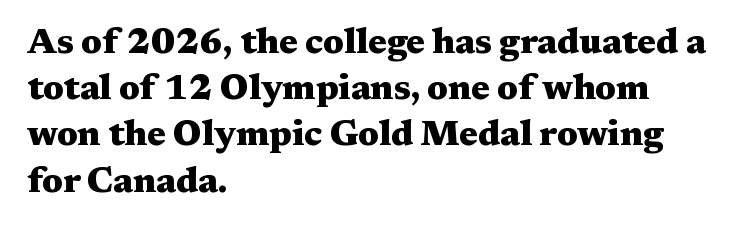
Q: Is the text bold? A: Yes.
Q: Is the text italic (slanted)? A: No, it is upright.
Q: Is the typeface a serif or a sans-serif typeface? A: Serif.
Q: Is the text underlined? A: No.
Q: How is the paragraph aligned? A: Left-aligned.
Q: Is the spacing between letters normal or unusually wide? A: Normal.
Q: Is the spacing between lines tight, normal or loose? A: Normal.
Q: Width (condensed, normal, or wide)? A: Wide.
Q: Stroke contrast? A: Medium.
Q: x-height? A: Medium.
Q: Monospaced? A: No.
